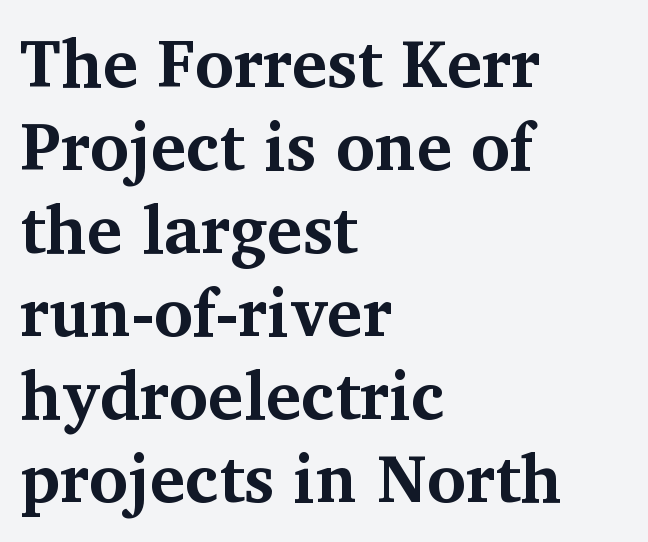
Q: Is the text bold? A: Yes.
Q: Is the text italic (slanted)? A: No, it is upright.
Q: Is the typeface a serif or a sans-serif typeface? A: Serif.
Q: Is the text underlined? A: No.
Q: How is the paragraph aligned? A: Left-aligned.
Q: Is the spacing between letters normal or unusually wide? A: Normal.
Q: Width (condensed, normal, or wide)? A: Normal.
Q: Stroke contrast? A: Medium.
Q: x-height? A: Medium.
Q: Monospaced? A: No.
